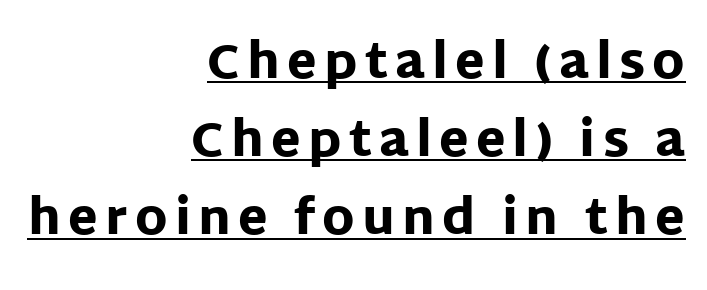
Notice how a bar underscores the lettering throughout. The rag falls on the left side of this text block. One glance says typical: line gaps are just what's usual. These lines are rendered in a variable-pitch font. Every character sits straight up, as roman type does.
